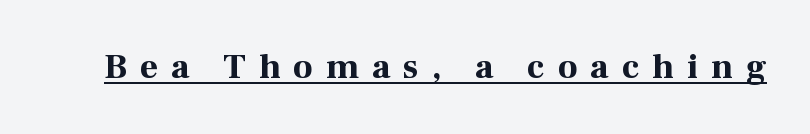
Q: Is the text bold? A: Yes.
Q: Is the text italic (slanted)? A: No, it is upright.
Q: Is the typeface a serif or a sans-serif typeface? A: Serif.
Q: Is the text underlined? A: Yes.
Q: Is the spacing between letters normal or unusually wide? A: Unusually wide.
Q: Width (condensed, normal, or wide)? A: Normal.
Q: Stroke contrast? A: High.
Q: x-height? A: Medium.
Q: Monospaced? A: No.
